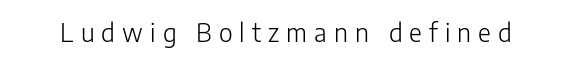
Q: Is the text bold? A: No.
Q: Is the text italic (slanted)? A: No, it is upright.
Q: Is the text underlined? A: No.
Q: Is the spacing between letters normal or unusually wide? A: Unusually wide.
